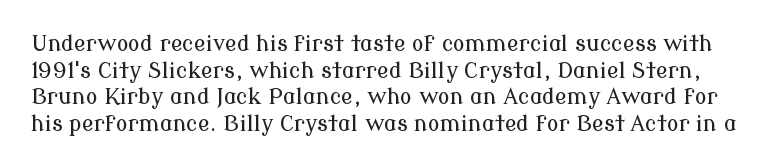
The image shows 22 px text type, upright; set line spacing 1.21x, normal letter spacing, not underlined.
